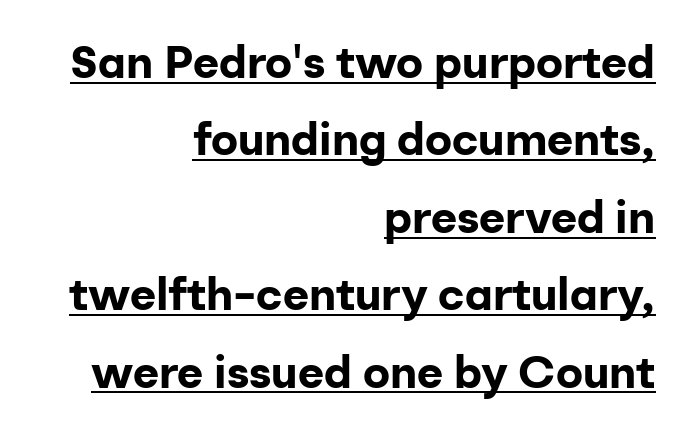
Here the glyphs are tracked normally, forming tight word shapes. Right-aligned paragraph, ragged on the left. Look at the bottom of the vertical strokes: they stop flat, with no serifs. The passage shown is emphatically bold. The passage shown is typed in a proportional face where columns would drift. Posture: straight, roman, zero tilt.
